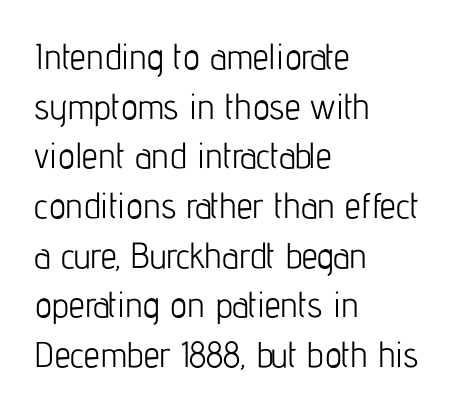
{"serif": "no", "italic": "no", "bold": "no", "weight": "light", "width": "condensed", "stroke_contrast": "low", "x_height": "medium", "monospaced": "no", "underline": "no", "align": "left", "line_spacing": "normal", "line_spacing_ratio": 1.38, "letter_spacing": "normal", "letter_spacing_em": 0.0, "glyph_px": 36}
